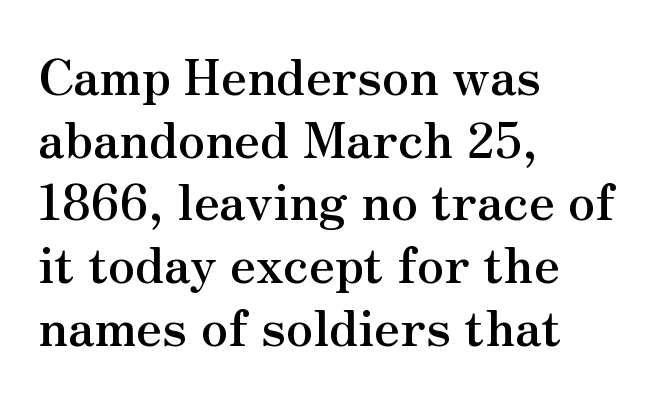
Q: Is the text bold? A: Yes.
Q: Is the text italic (slanted)? A: No, it is upright.
Q: Is the typeface a serif or a sans-serif typeface? A: Serif.
Q: Is the text underlined? A: No.
Q: How is the paragraph aligned? A: Left-aligned.
Q: Is the spacing between letters normal or unusually wide? A: Normal.
Q: Is the spacing between lines tight, normal or loose? A: Normal.
Q: Width (condensed, normal, or wide)? A: Normal.
Q: Stroke contrast? A: Medium.
Q: x-height? A: Small.
Q: Monospaced? A: No.
